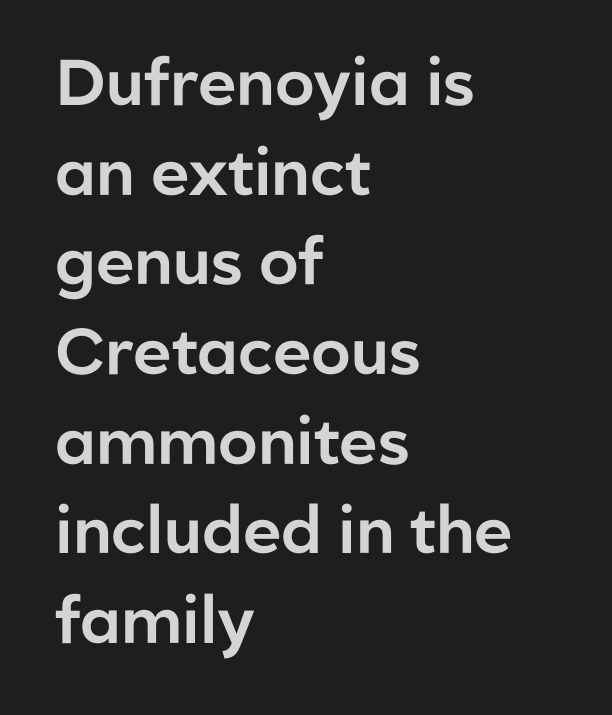
The image shows 65 px sans-serif type, upright; set left-aligned, normal line spacing (1.38x), normal letter spacing, not underlined; low stroke contrast and a medium x-height.
